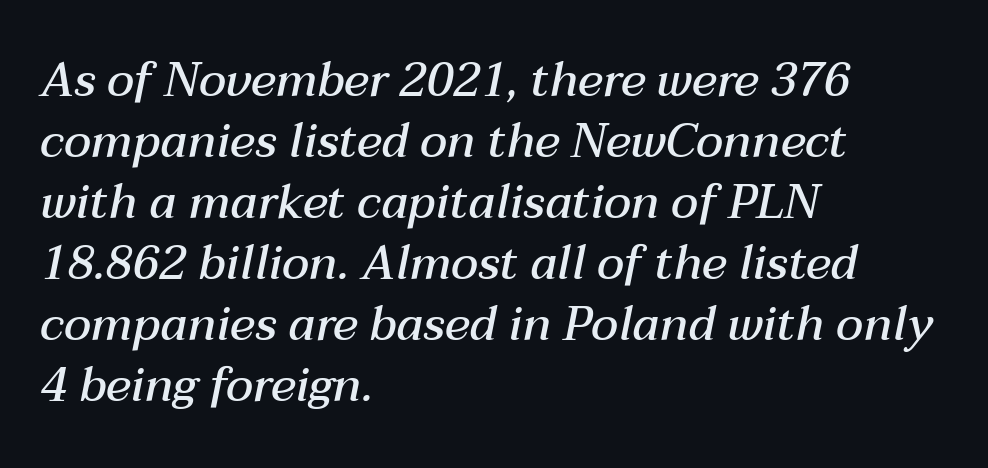
Q: Is the text bold? A: Semi-bold.
Q: Is the text italic (slanted)? A: Yes, it leans right by about 12 degrees.
Q: Is the text underlined? A: No.
Q: How is the paragraph aligned? A: Left-aligned.
Q: Is the spacing between letters normal or unusually wide? A: Normal.
Q: Is the spacing between lines tight, normal or loose? A: Normal.
Q: Width (condensed, normal, or wide)? A: Normal.
Q: Stroke contrast? A: Medium.
Q: x-height? A: Medium.
Q: Monospaced? A: No.
